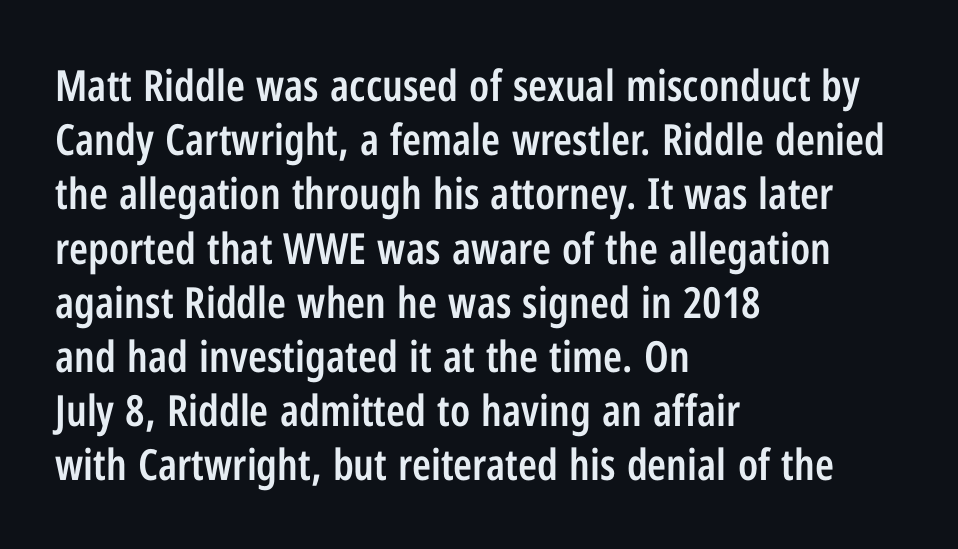
The image shows 43 px semibold, condensed sans-serif type, upright; set left-aligned, normal line spacing (1.26x), normal letter spacing, not underlined; low stroke contrast and a medium x-height.
